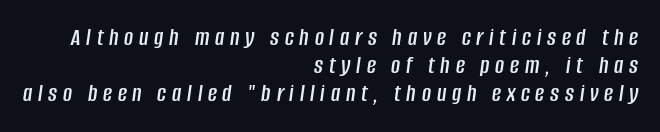
Q: Is the text italic (slanted)? A: Yes, it leans right by about 8 degrees.
Q: Is the text underlined? A: No.
Q: How is the paragraph aligned? A: Right-aligned.
Q: Is the spacing between letters normal or unusually wide? A: Unusually wide.
Q: Is the spacing between lines tight, normal or loose? A: Tight.
